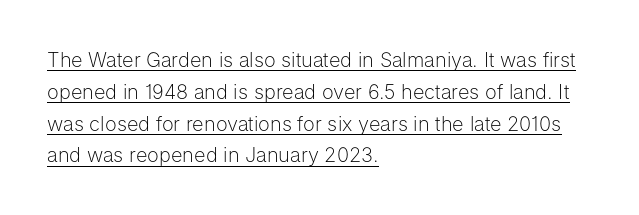
{"italic": "no", "bold": "no", "underline": "yes", "align": "left", "line_spacing": "normal", "line_spacing_ratio": 1.59, "letter_spacing": "normal", "letter_spacing_em": 0.0, "glyph_px": 20}
